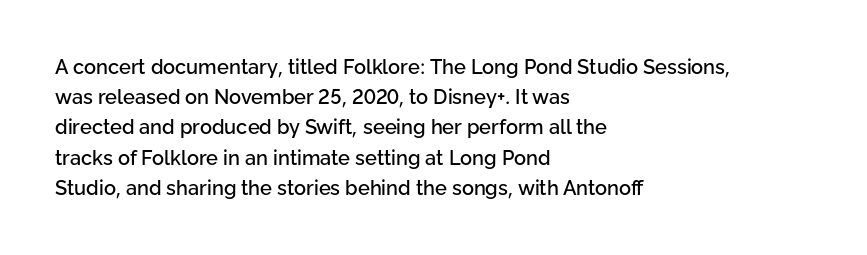
Q: Is the text italic (slanted)? A: No, it is upright.
Q: Is the text underlined? A: No.
Q: How is the paragraph aligned? A: Left-aligned.
Q: Is the spacing between letters normal or unusually wide? A: Normal.
Q: Is the spacing between lines tight, normal or loose? A: Normal.
